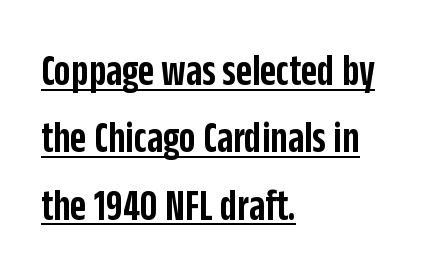
{"serif": "no", "italic": "no", "bold": "semi", "weight": "semibold", "width": "condensed", "stroke_contrast": "low", "x_height": "large", "monospaced": "no", "underline": "yes", "align": "left", "line_spacing": "normal", "line_spacing_ratio": 1.53, "letter_spacing": "normal", "letter_spacing_em": 0.0, "glyph_px": 44}
